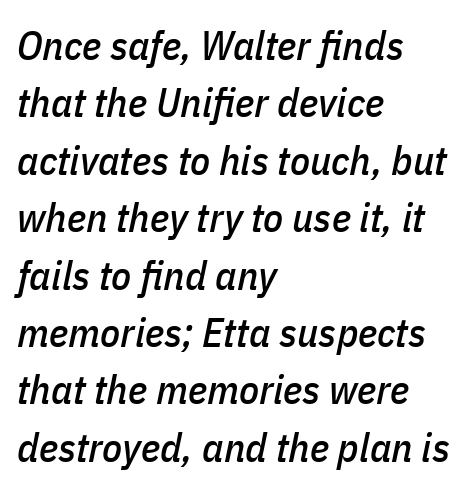
Check the space under the baseline: it is left empty. The designer left line spacing at the default. This sample uses plain, unmodified letter spacing. Left-aligned paragraph, ragged on the right.
